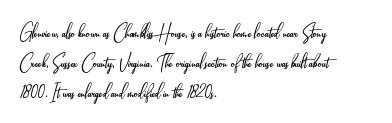
{"bold": "no", "underline": "no", "align": "left", "line_spacing": "normal", "line_spacing_ratio": 1.25, "letter_spacing": "normal", "letter_spacing_em": 0.0, "glyph_px": 24}
